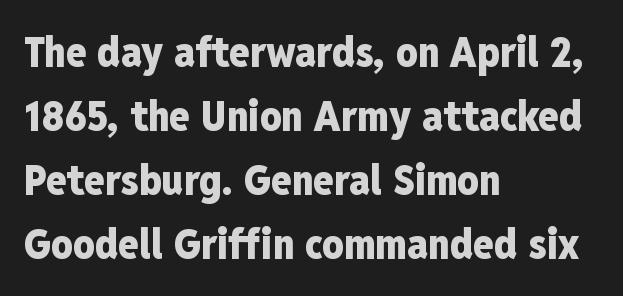
Q: Is the text bold? A: Yes.
Q: Is the text italic (slanted)? A: No, it is upright.
Q: Is the typeface a serif or a sans-serif typeface? A: Sans-serif.
Q: Is the text underlined? A: No.
Q: How is the paragraph aligned? A: Left-aligned.
Q: Is the spacing between letters normal or unusually wide? A: Normal.
Q: Is the spacing between lines tight, normal or loose? A: Normal.
Q: Width (condensed, normal, or wide)? A: Condensed.
Q: Stroke contrast? A: Low.
Q: x-height? A: Medium.
Q: Monospaced? A: No.
